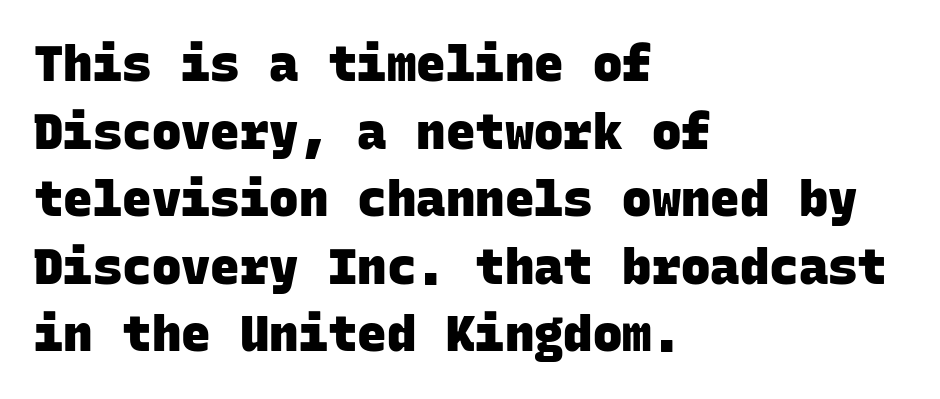
{"serif": "no", "bold": "yes", "weight": "heavy", "width": "normal", "stroke_contrast": "low", "x_height": "large", "monospaced": "yes", "underline": "no", "align": "left", "line_spacing": "normal", "line_spacing_ratio": 1.38, "letter_spacing": "normal", "letter_spacing_em": 0.0, "glyph_px": 49}
